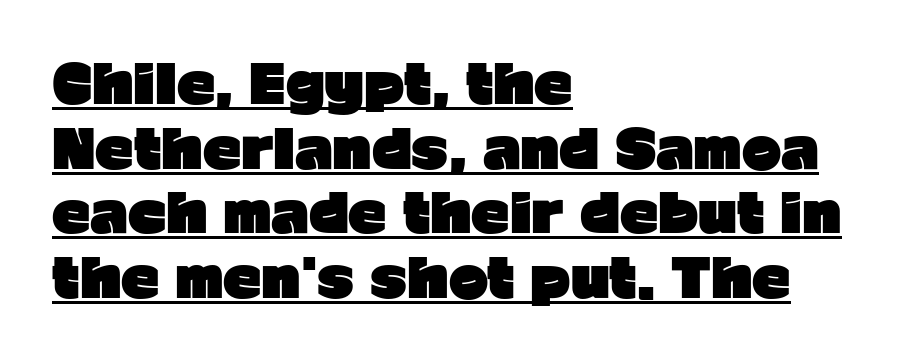
Q: Is the text bold? A: Yes.
Q: Is the text italic (slanted)? A: No, it is upright.
Q: Is the typeface a serif or a sans-serif typeface? A: Sans-serif.
Q: Is the text underlined? A: Yes.
Q: How is the paragraph aligned? A: Left-aligned.
Q: Is the spacing between letters normal or unusually wide? A: Normal.
Q: Width (condensed, normal, or wide)? A: Normal.
Q: Stroke contrast? A: Low.
Q: x-height? A: Medium.
Q: Monospaced? A: No.
